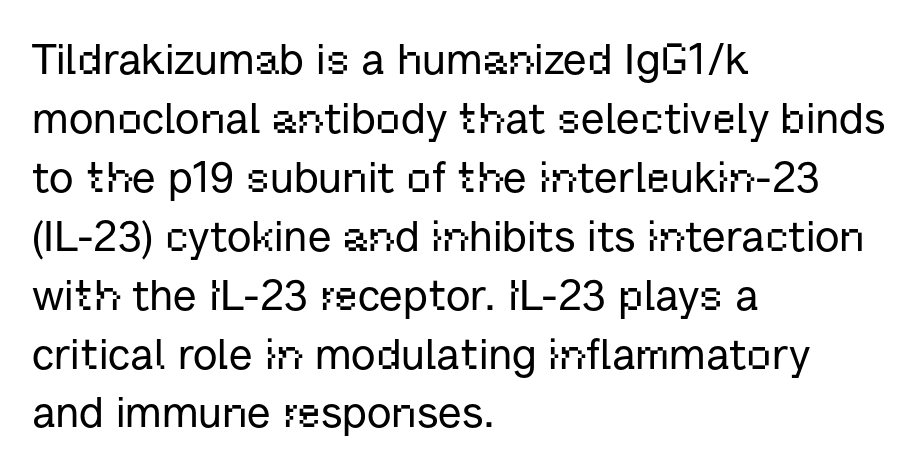
The image shows 43 px sans-serif type, upright; set left-aligned, normal line spacing (1.37x), normal letter spacing, not underlined; low stroke contrast and a medium x-height.
